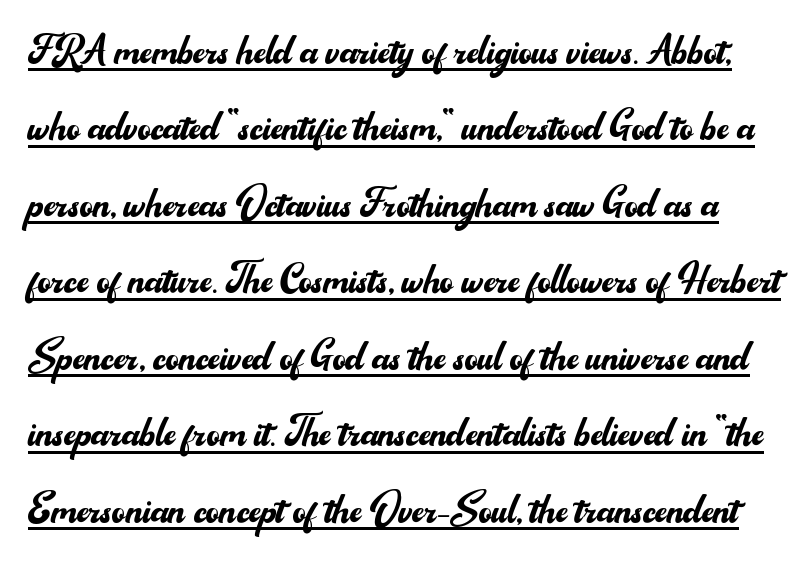
The image shows 51 px regular-weight sans-serif type; set normal line spacing (1.5x), normal letter spacing, underlined; medium stroke contrast and a small x-height.
